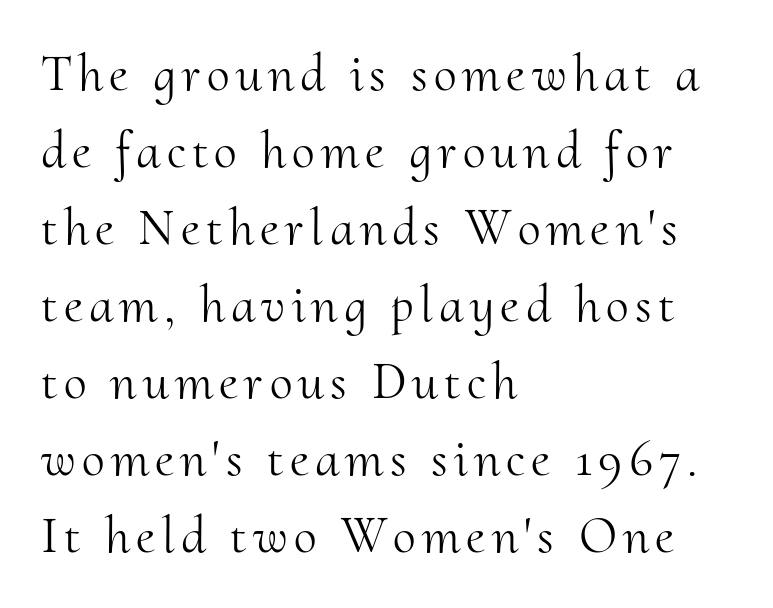
Q: Is the text bold? A: No.
Q: Is the text italic (slanted)? A: No, it is upright.
Q: Is the typeface a serif or a sans-serif typeface? A: Serif.
Q: Is the text underlined? A: No.
Q: How is the paragraph aligned? A: Left-aligned.
Q: Is the spacing between lines tight, normal or loose? A: Normal.
Q: Width (condensed, normal, or wide)? A: Normal.
Q: Stroke contrast? A: Medium.
Q: x-height? A: Small.
Q: Monospaced? A: No.
